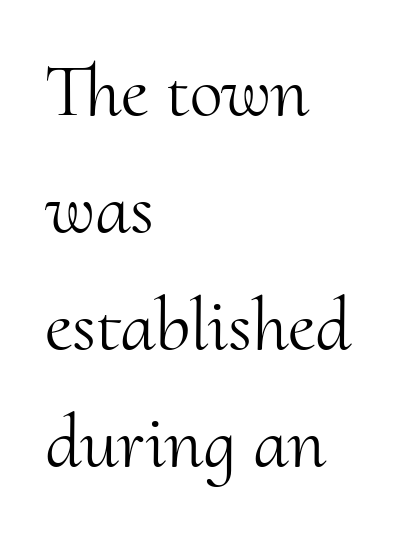
The image shows 75 px light serif type, upright; set left-aligned, normal line spacing (1.56x), normal letter spacing, not underlined; medium stroke contrast and a small x-height.
